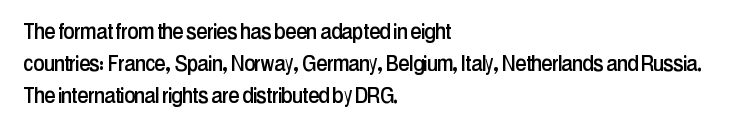
Q: Is the text italic (slanted)? A: No, it is upright.
Q: Is the text underlined? A: No.
Q: How is the paragraph aligned? A: Left-aligned.
Q: Is the spacing between letters normal or unusually wide? A: Normal.
Q: Is the spacing between lines tight, normal or loose? A: Normal.
